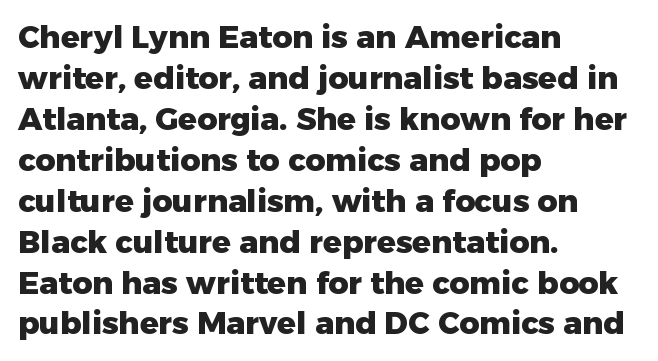
Do the characters align in a grid? No, the font is proportional. Classification — sans serif. Emphasis by weight is at full strength: bold. Summary of vertical rhythm: regular, with standard interline spacing.
